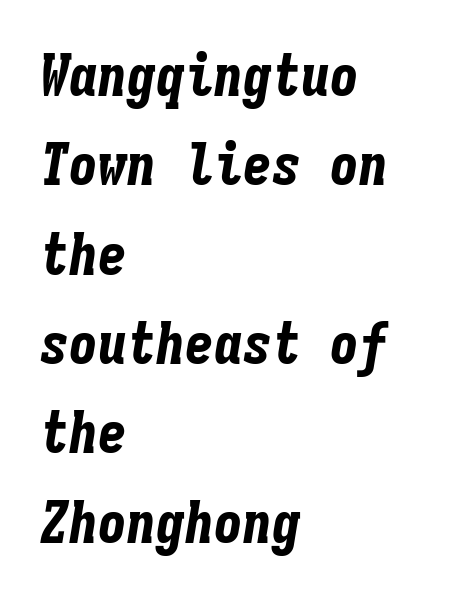
{"italic": "yes", "lean": "right", "slant_degrees": 9, "bold": "yes", "weight": "bold", "width": "condensed", "stroke_contrast": "low", "x_height": "medium", "monospaced": "yes", "underline": "no", "align": "left", "line_spacing": "normal", "line_spacing_ratio": 1.54, "letter_spacing": "normal", "letter_spacing_em": 0.0, "glyph_px": 58}
